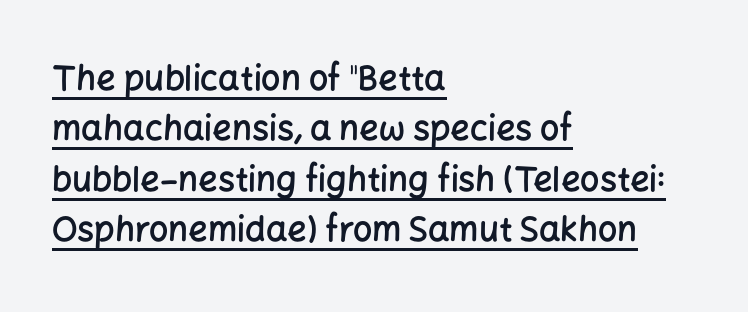
No extra tracking has been applied to these lines. These lines stack with their left ends in a neat column. This is sans-serif lettering, the kind often seen on screens and signage. Style check: upright. This sample carries an underscore along the baseline area.
